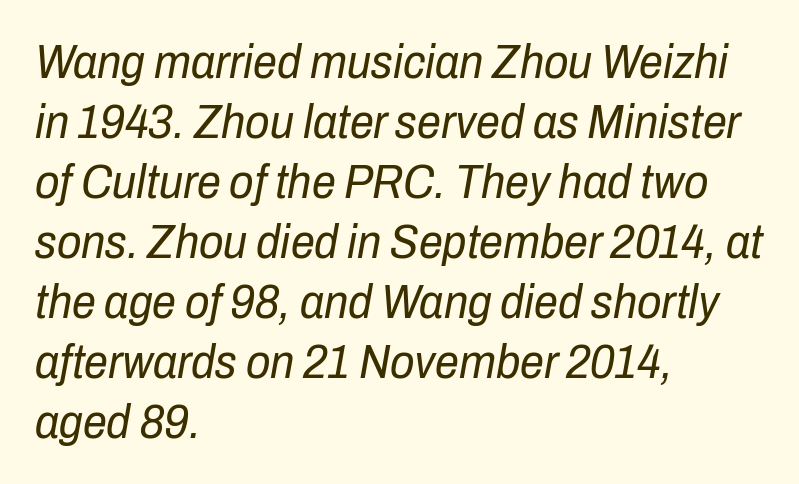
{"italic": "yes", "lean": "right", "slant_degrees": 10, "bold": "no", "weight": "regular", "width": "condensed", "stroke_contrast": "low", "x_height": "medium", "monospaced": "no", "underline": "no", "align": "left", "line_spacing": "normal", "line_spacing_ratio": 1.25, "letter_spacing": "normal", "letter_spacing_em": 0.0, "glyph_px": 48}
